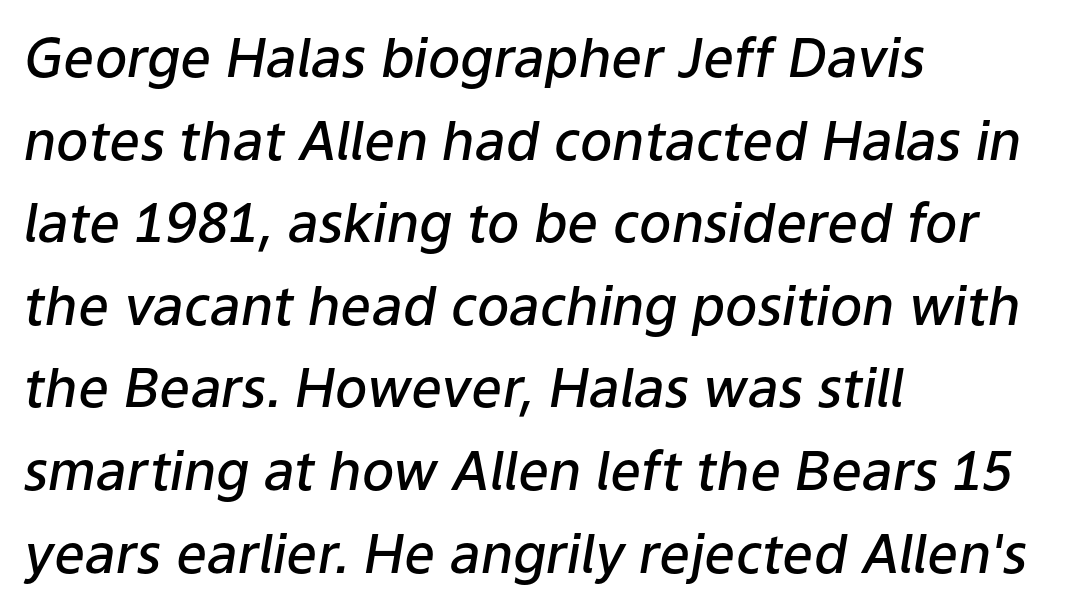
Q: Is the text bold? A: Semi-bold.
Q: Is the text italic (slanted)? A: Yes, it leans right by about 9 degrees.
Q: Is the text underlined? A: No.
Q: How is the paragraph aligned? A: Left-aligned.
Q: Is the spacing between letters normal or unusually wide? A: Normal.
Q: Is the spacing between lines tight, normal or loose? A: Normal.
Q: Width (condensed, normal, or wide)? A: Normal.
Q: Stroke contrast? A: Low.
Q: x-height? A: Medium.
Q: Monospaced? A: No.
